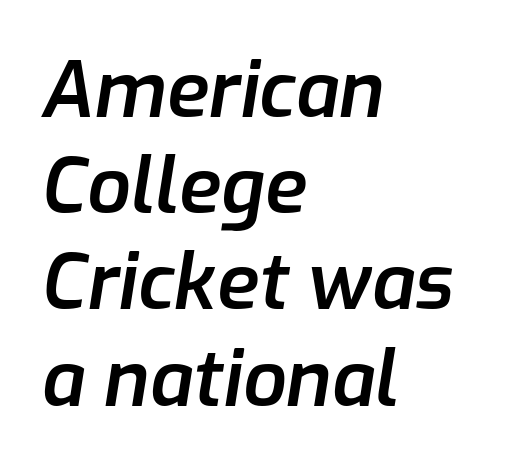
{"italic": "yes", "lean": "right", "slant_degrees": 9, "bold": "semi", "weight": "semibold", "width": "normal", "stroke_contrast": "low", "x_height": "medium", "monospaced": "no", "underline": "no", "align": "left", "line_spacing": "normal", "line_spacing_ratio": 1.25, "letter_spacing": "normal", "letter_spacing_em": 0.0, "glyph_px": 77}
